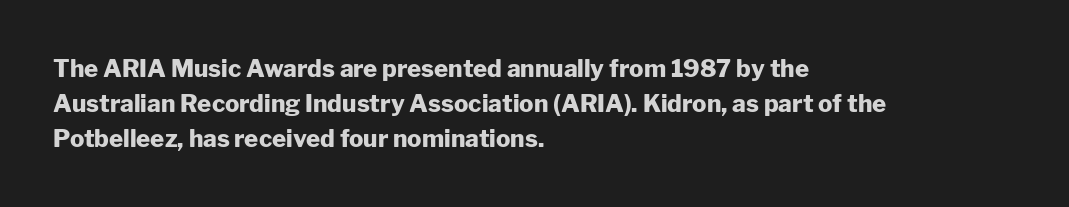
{"italic": "no", "bold": "yes", "underline": "no", "align": "left", "line_spacing": "normal", "line_spacing_ratio": 1.46, "letter_spacing": "normal", "letter_spacing_em": 0.0, "glyph_px": 24}
